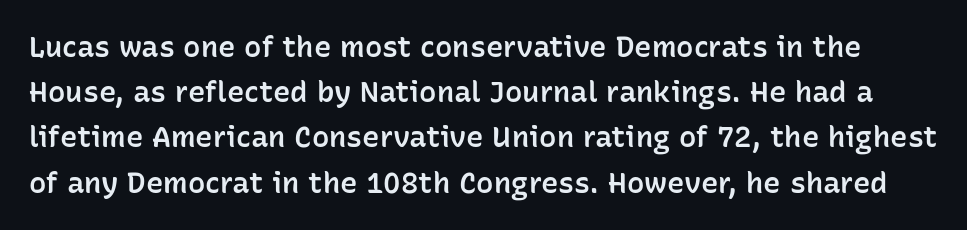
The image shows 29 px semibold sans-serif type, upright; set normal line spacing (1.56x), normal letter spacing, not underlined; low stroke contrast and a medium x-height.
